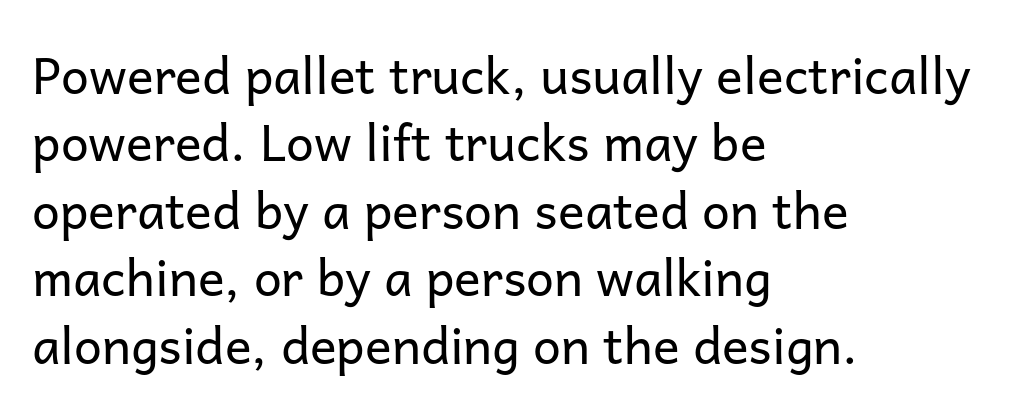
Q: Is the text bold? A: No.
Q: Is the text italic (slanted)? A: No, it is upright.
Q: Is the typeface a serif or a sans-serif typeface? A: Sans-serif.
Q: Is the text underlined? A: No.
Q: How is the paragraph aligned? A: Left-aligned.
Q: Is the spacing between letters normal or unusually wide? A: Normal.
Q: Is the spacing between lines tight, normal or loose? A: Normal.
Q: Width (condensed, normal, or wide)? A: Normal.
Q: Stroke contrast? A: Low.
Q: x-height? A: Medium.
Q: Monospaced? A: No.
